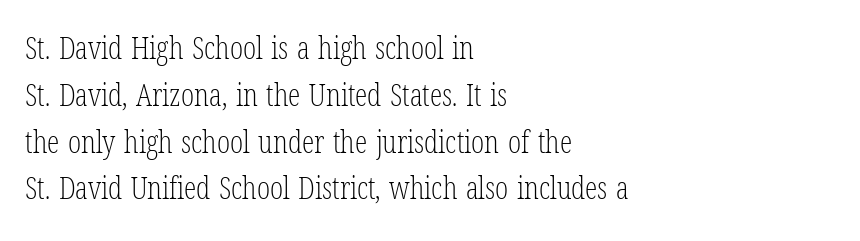
The image shows 31 px light, condensed serif type, upright; set left-aligned, normal line spacing (1.51x), normal letter spacing, not underlined; low stroke contrast and a medium x-height.
